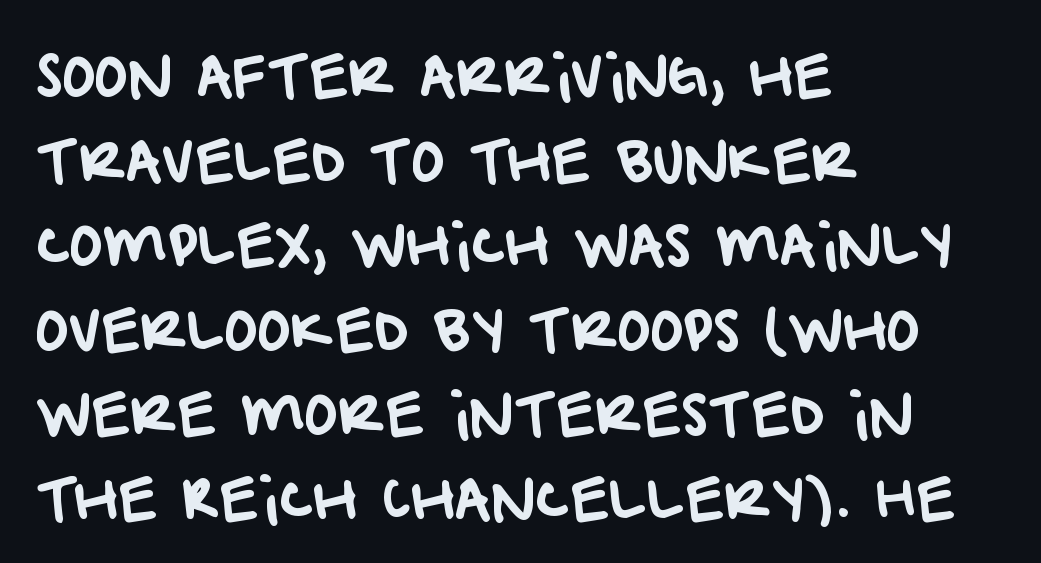
Q: Is the typeface a serif or a sans-serif typeface? A: Sans-serif.
Q: Is the text underlined? A: No.
Q: How is the paragraph aligned? A: Left-aligned.
Q: Is the spacing between letters normal or unusually wide? A: Normal.
Q: Is the spacing between lines tight, normal or loose? A: Normal.
Q: Width (condensed, normal, or wide)? A: Normal.
Q: Stroke contrast? A: Low.
Q: x-height? A: Large.
Q: Monospaced? A: No.
